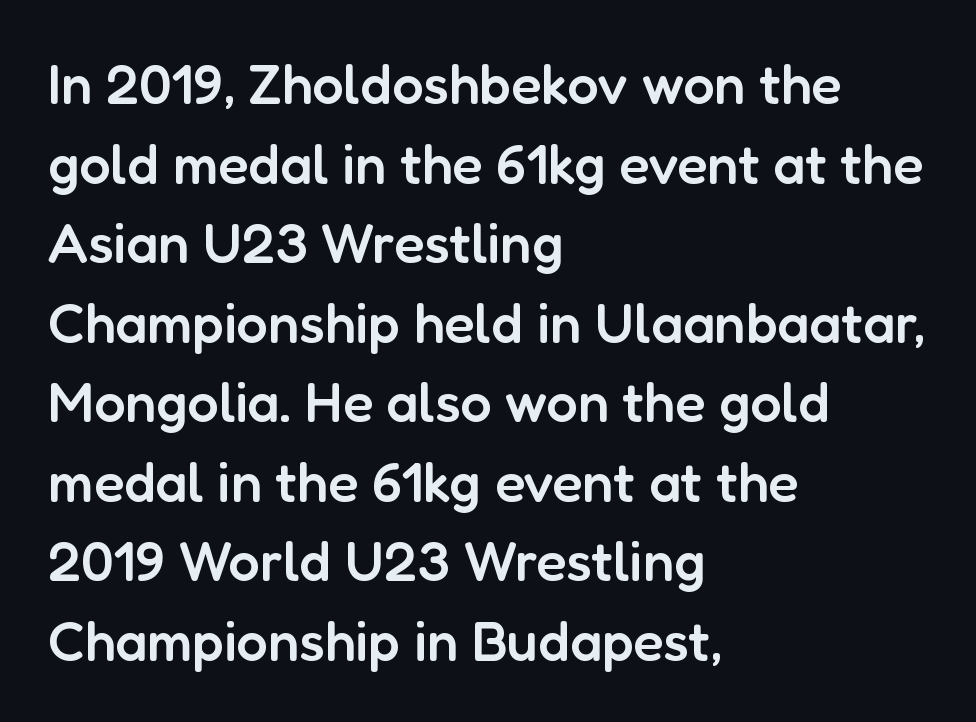
{"serif": "no", "italic": "no", "bold": "semi", "weight": "semibold", "width": "normal", "stroke_contrast": "low", "x_height": "medium", "monospaced": "no", "underline": "no", "align": "left", "line_spacing": "normal", "line_spacing_ratio": 1.42, "letter_spacing": "normal", "letter_spacing_em": 0.0, "glyph_px": 56}
